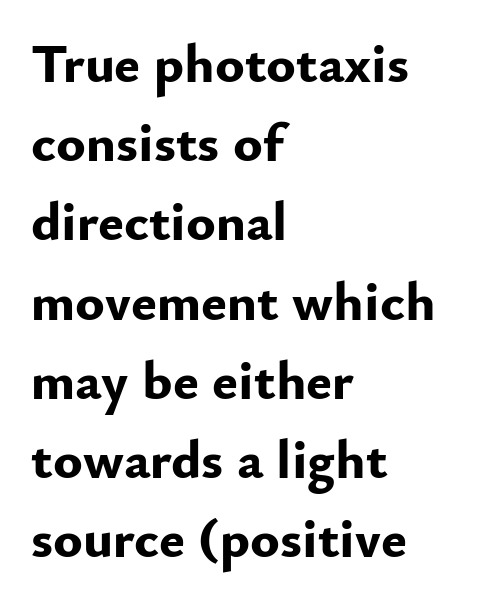
{"serif": "no", "italic": "no", "bold": "yes", "weight": "bold", "width": "normal", "stroke_contrast": "low", "x_height": "small", "monospaced": "no", "underline": "no", "align": "left", "line_spacing": "normal", "line_spacing_ratio": 1.44, "letter_spacing": "normal", "letter_spacing_em": 0.0, "glyph_px": 55}
